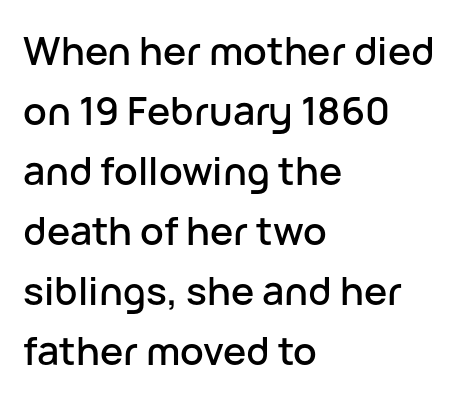
{"serif": "no", "italic": "no", "width": "normal", "stroke_contrast": "low", "x_height": "medium", "monospaced": "no", "underline": "no", "align": "left", "line_spacing": "normal", "line_spacing_ratio": 1.54, "letter_spacing": "normal", "letter_spacing_em": 0.0, "glyph_px": 39}
